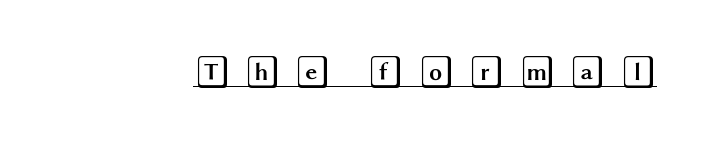
{"italic": "no", "width": "wide", "x_height": "large", "underline": "yes", "letter_spacing": "wide", "letter_spacing_em": 0.43, "glyph_px": 33}
